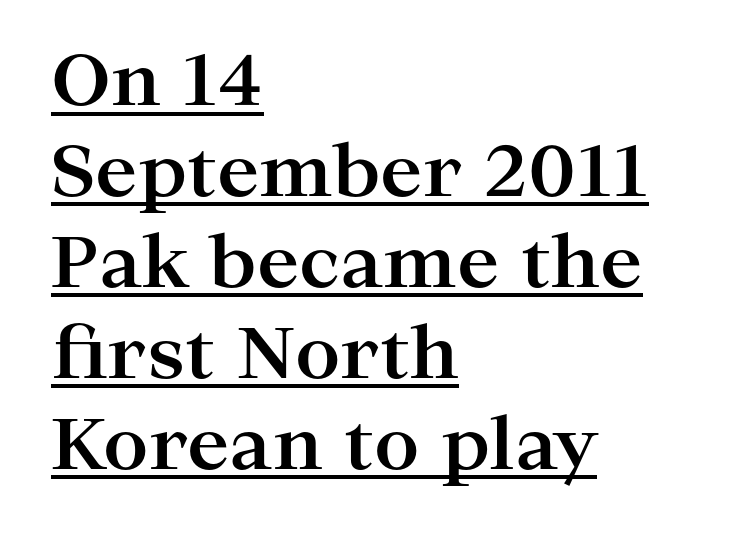
Interline gaps are of average width in this sample. Glance below the letters and you will spot a drawn line. Posture: vertical. Typographic density is high because the face is bold. The face used here is seriffed, in the tradition of book romans.
